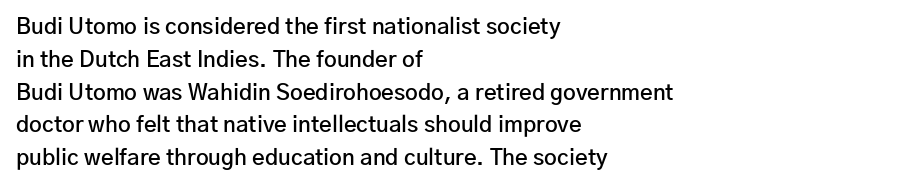
Q: Is the text bold? A: Semi-bold.
Q: Is the text italic (slanted)? A: No, it is upright.
Q: Is the text underlined? A: No.
Q: How is the paragraph aligned? A: Left-aligned.
Q: Is the spacing between letters normal or unusually wide? A: Normal.
Q: Is the spacing between lines tight, normal or loose? A: Normal.
